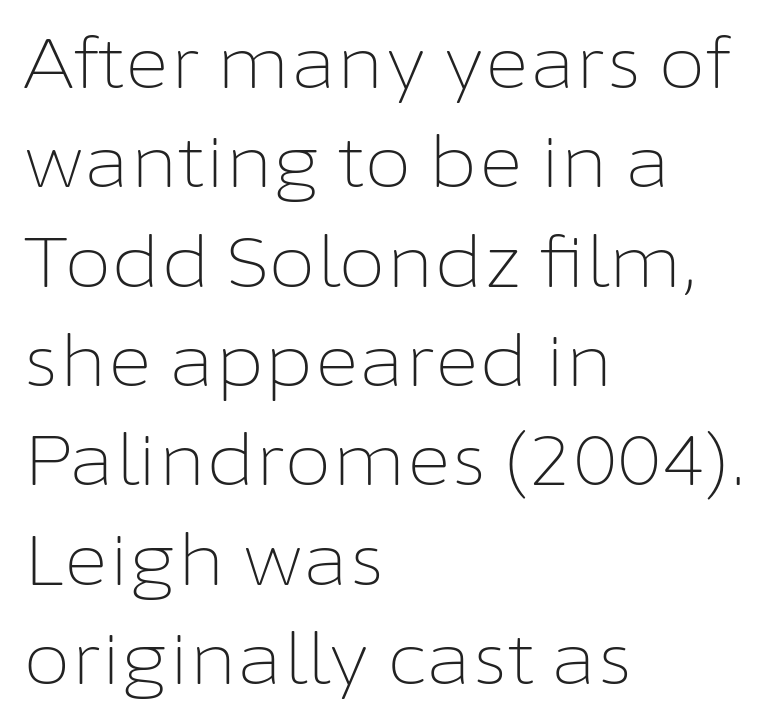
{"serif": "no", "italic": "no", "bold": "no", "weight": "light", "width": "normal", "stroke_contrast": "low", "x_height": "medium", "monospaced": "no", "underline": "no", "align": "left", "line_spacing": "normal", "line_spacing_ratio": 1.44, "letter_spacing": "normal", "letter_spacing_em": 0.0, "glyph_px": 69}
